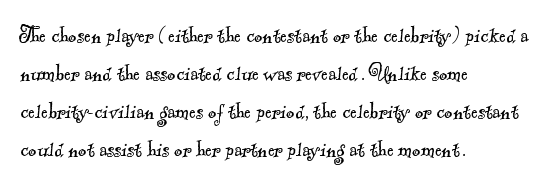
{"bold": "no", "underline": "no", "align": "left", "line_spacing": "normal", "line_spacing_ratio": 1.52, "letter_spacing": "normal", "letter_spacing_em": 0.0, "glyph_px": 25}
